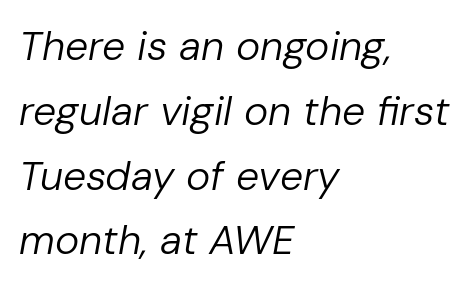
Q: Is the text bold? A: No.
Q: Is the text italic (slanted)? A: Yes, it leans right by about 10 degrees.
Q: Is the text underlined? A: No.
Q: How is the paragraph aligned? A: Left-aligned.
Q: Is the spacing between letters normal or unusually wide? A: Normal.
Q: Is the spacing between lines tight, normal or loose? A: Normal.
Q: Width (condensed, normal, or wide)? A: Normal.
Q: Stroke contrast? A: Low.
Q: x-height? A: Medium.
Q: Monospaced? A: No.
